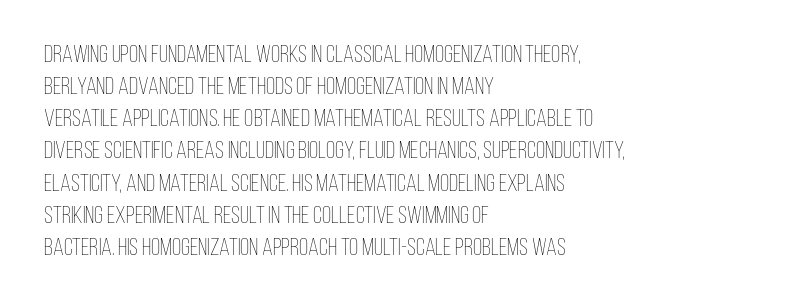
{"italic": "no", "bold": "no", "underline": "no", "align": "left", "line_spacing": "normal", "line_spacing_ratio": 1.34, "letter_spacing": "normal", "letter_spacing_em": 0.0, "glyph_px": 24}
